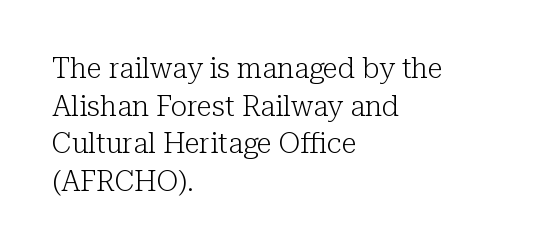
{"serif": "yes", "italic": "no", "bold": "no", "weight": "light", "width": "normal", "stroke_contrast": "low", "x_height": "medium", "monospaced": "no", "underline": "no", "align": "left", "line_spacing": "normal", "line_spacing_ratio": 1.34, "letter_spacing": "normal", "letter_spacing_em": 0.0, "glyph_px": 28}
